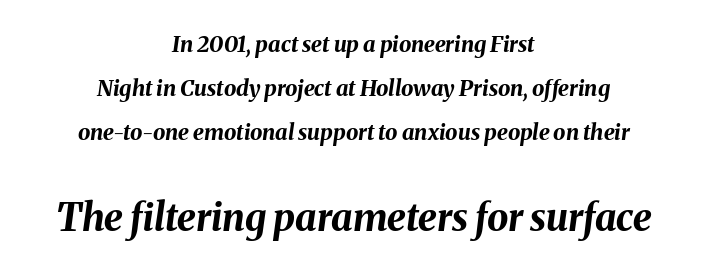
Q: Is the text bold? A: Yes.
Q: Is the text italic (slanted)? A: Yes, it leans right by about 8 degrees.
Q: Is the text underlined? A: No.
Q: How is the paragraph aligned? A: Centered.
Q: Is the spacing between letters normal or unusually wide? A: Normal.
Q: Is the spacing between lines tight, normal or loose? A: Loose.
Q: Which block of text is set in a larger size, the first (top) or the second (bottom)? A: The second (bottom) one.
Q: Width (condensed, normal, or wide)? A: Normal.
Q: Stroke contrast? A: Medium.
Q: x-height? A: Medium.
Q: Monospaced? A: No.
